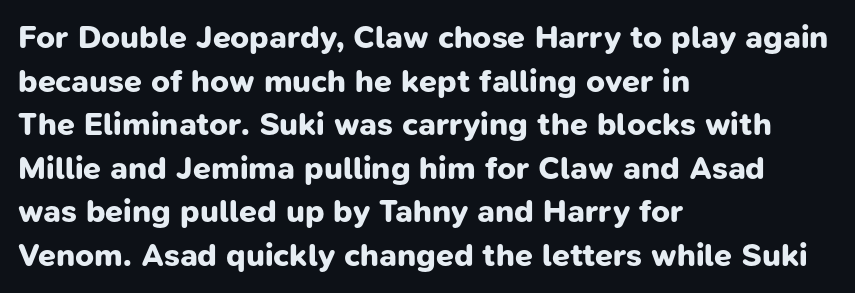
Caption: multi-line text, flush left, ragged right. The type is set solid horizontally, with unmodified tracking. What's the leading like? Ordinary, nothing unusual. The passage shown is typeset with a sans-serif family. This is heavy type, rendered in bold.
